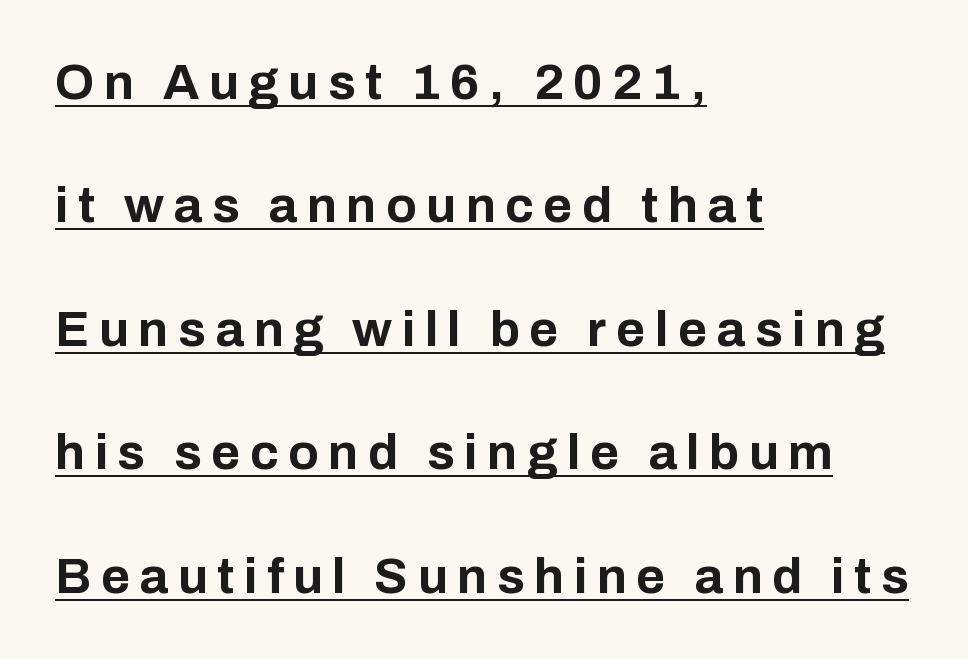
The image shows 50 px bold sans-serif type, upright; set left-aligned, loose line spacing (2.47x), underlined; low stroke contrast and a medium x-height.
